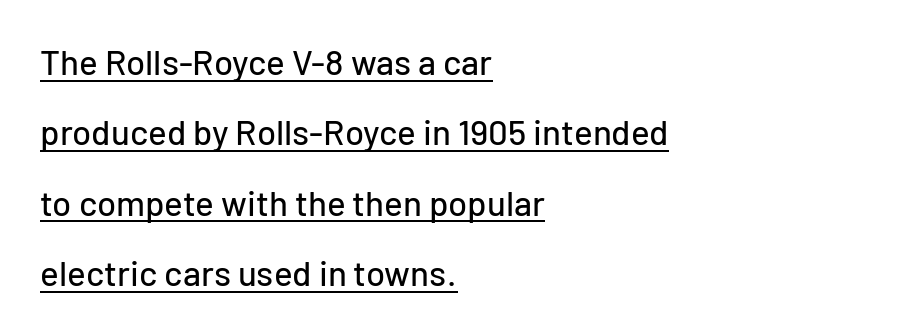
Q: Is the text italic (slanted)? A: No, it is upright.
Q: Is the typeface a serif or a sans-serif typeface? A: Sans-serif.
Q: Is the text underlined? A: Yes.
Q: How is the paragraph aligned? A: Left-aligned.
Q: Is the spacing between letters normal or unusually wide? A: Normal.
Q: Is the spacing between lines tight, normal or loose? A: Loose.
Q: Width (condensed, normal, or wide)? A: Normal.
Q: Stroke contrast? A: Low.
Q: x-height? A: Medium.
Q: Monospaced? A: No.
